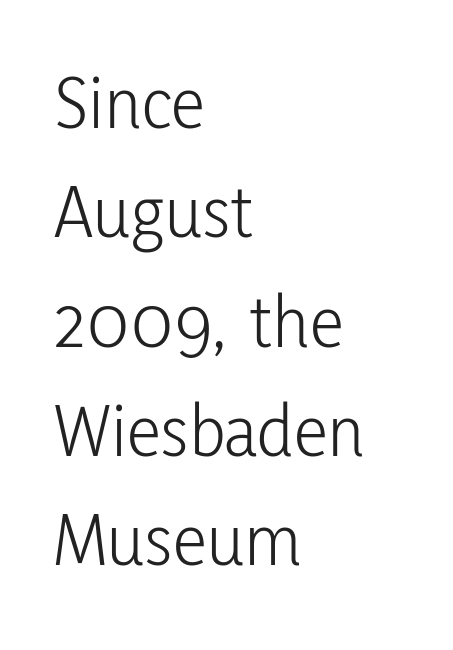
{"serif": "no", "italic": "no", "bold": "no", "weight": "light", "width": "condensed", "stroke_contrast": "low", "x_height": "medium", "monospaced": "no", "underline": "no", "align": "left", "line_spacing": "normal", "line_spacing_ratio": 1.42, "letter_spacing": "normal", "letter_spacing_em": 0.0, "glyph_px": 77}
